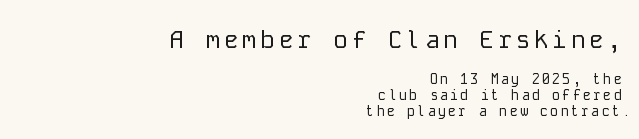
The image shows 25 px text type, upright; set right-aligned, line spacing 1.16x, not underlined; the first (top) block is 1.79x larger.
